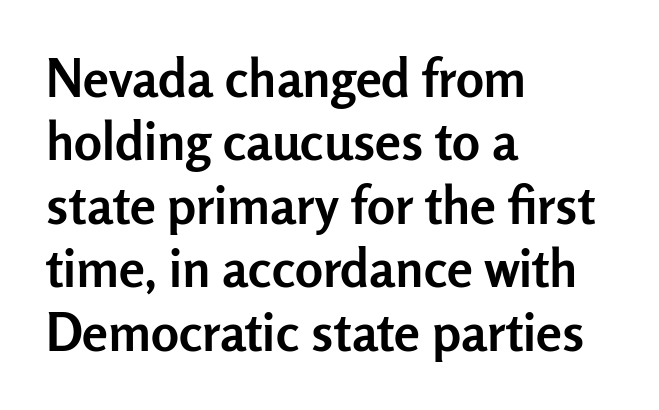
Compared with an ordinary text face, these strokes are far heavier — a full bold. The letterforms sit shoulder to shoulder at normal distance. Words float on clear page, feet unadorned. Is this a fixed-width face? No — the glyphs have proportional, varying widths. Every stem runs plumb, perpendicular to the baseline. The typeface chosen for these lines omits serifs.
